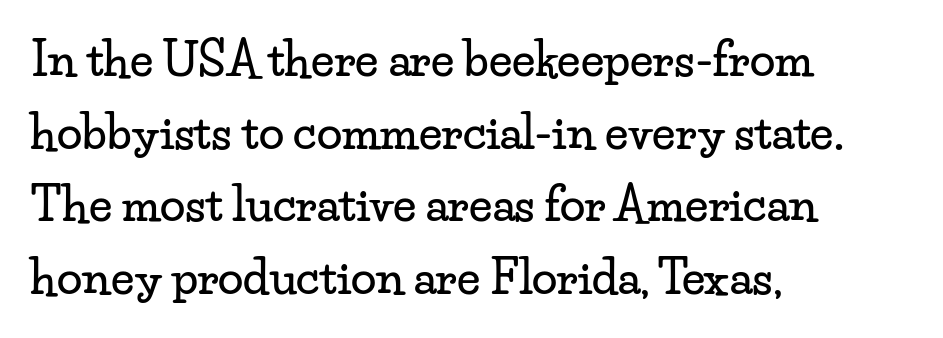
The space between consecutive lines is moderate. Each letter keeps its own natural width here, so spacing adapts to shape. The rendering keeps characters at their native spacing. The face used here is seriffed, in the tradition of book romans. No italicization has been applied; the sample stays upright. In CSS terms this would be text-align: left.
